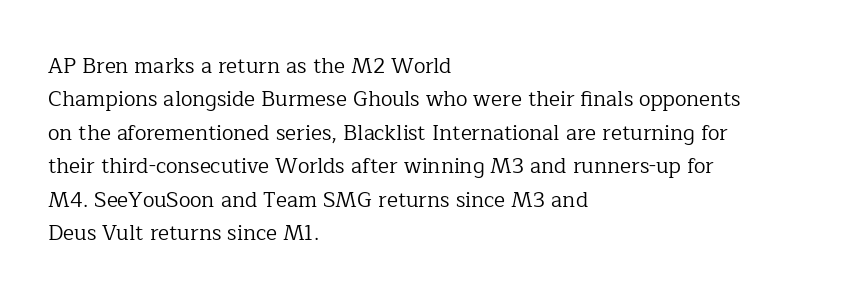
The image shows 21 px text type, upright; set left-aligned, normal line spacing (1.59x), normal letter spacing, not underlined.
